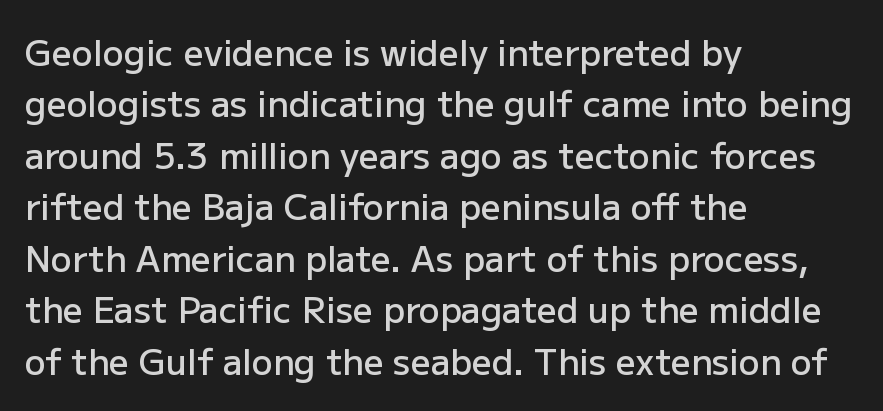
The image shows 35 px semibold sans-serif type, upright; set left-aligned, normal line spacing (1.47x), normal letter spacing, not underlined; low stroke contrast and a medium x-height.
